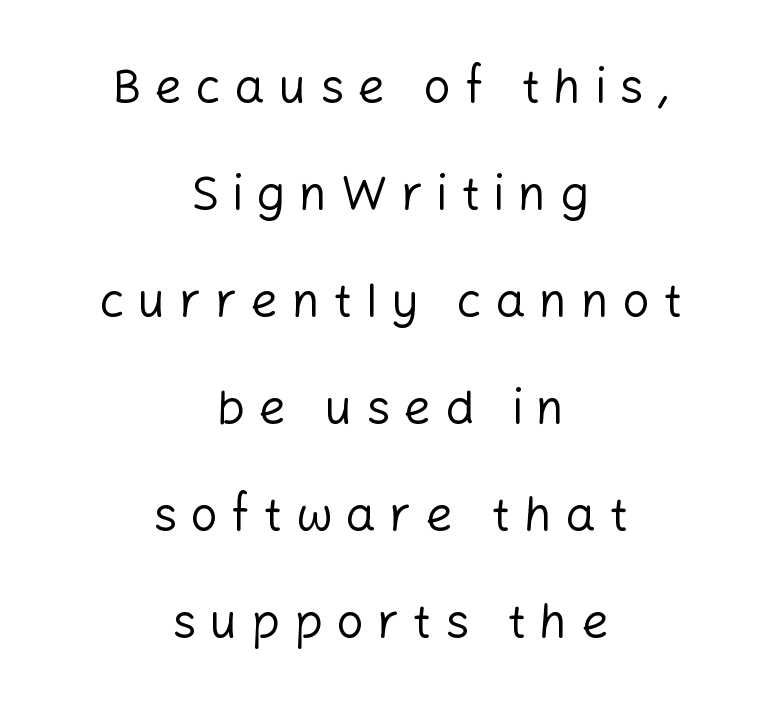
Q: Is the text bold? A: No.
Q: Is the text italic (slanted)? A: No, it is upright.
Q: Is the typeface a serif or a sans-serif typeface? A: Sans-serif.
Q: Is the text underlined? A: No.
Q: How is the paragraph aligned? A: Centered.
Q: Is the spacing between letters normal or unusually wide? A: Unusually wide.
Q: Is the spacing between lines tight, normal or loose? A: Loose.
Q: Width (condensed, normal, or wide)? A: Normal.
Q: Stroke contrast? A: Low.
Q: x-height? A: Medium.
Q: Monospaced? A: No.
